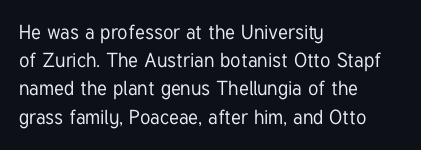
Q: Is the text italic (slanted)? A: No, it is upright.
Q: Is the text underlined? A: No.
Q: How is the paragraph aligned? A: Left-aligned.
Q: Is the spacing between letters normal or unusually wide? A: Normal.
Q: Is the spacing between lines tight, normal or loose? A: Normal.
